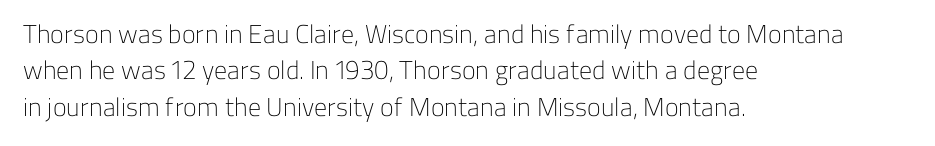
Q: Is the text bold? A: No.
Q: Is the text italic (slanted)? A: No, it is upright.
Q: Is the text underlined? A: No.
Q: How is the paragraph aligned? A: Left-aligned.
Q: Is the spacing between letters normal or unusually wide? A: Normal.
Q: Is the spacing between lines tight, normal or loose? A: Normal.
